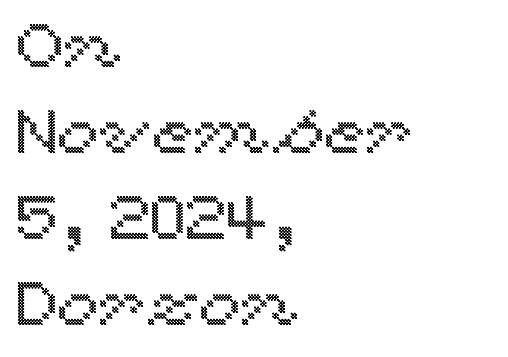
The image shows 61 px wide type; set left-aligned, normal line spacing (1.41x), normal letter spacing, not underlined; a medium x-height.
